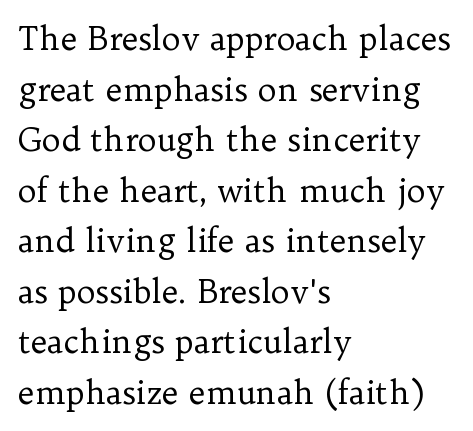
The image shows 32 px regular-weight serif type, upright; set left-aligned, normal line spacing (1.58x), normal letter spacing, not underlined; low stroke contrast and a medium x-height.
